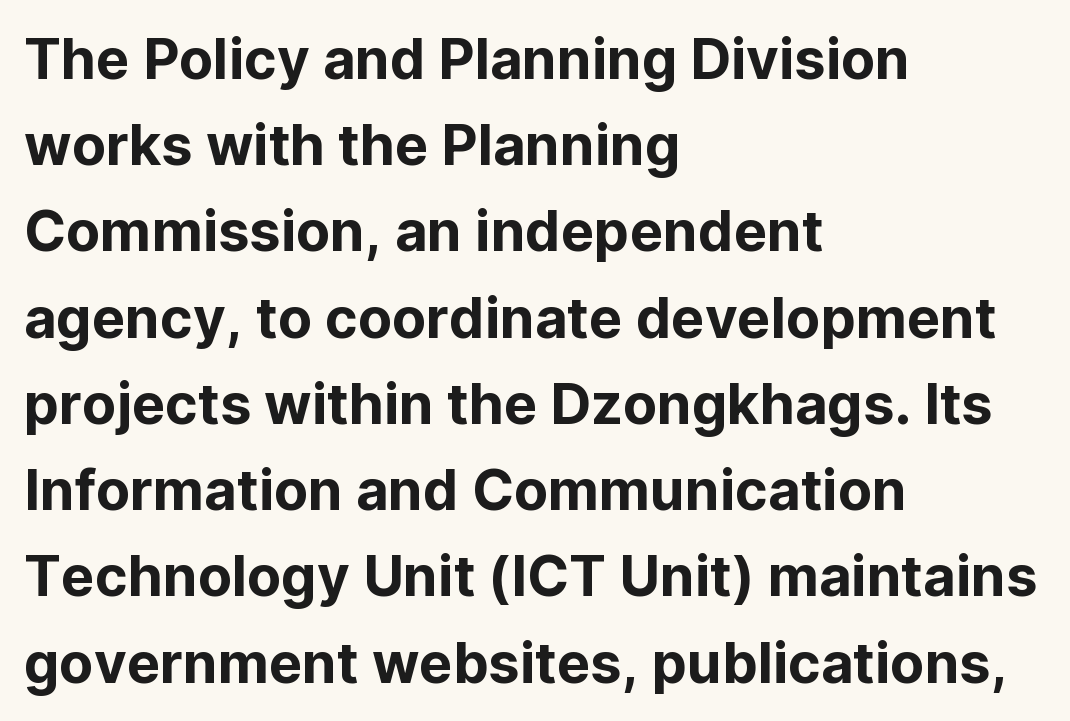
The image shows 56 px sans-serif type, upright; set left-aligned, normal line spacing (1.54x), normal letter spacing, not underlined; low stroke contrast and a medium x-height.
